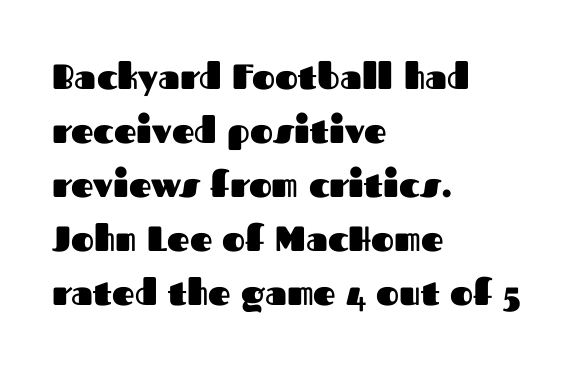
Q: Is the text bold? A: Yes.
Q: Is the text italic (slanted)? A: No, it is upright.
Q: Is the typeface a serif or a sans-serif typeface? A: Sans-serif.
Q: Is the text underlined? A: No.
Q: How is the paragraph aligned? A: Left-aligned.
Q: Is the spacing between letters normal or unusually wide? A: Normal.
Q: Is the spacing between lines tight, normal or loose? A: Normal.
Q: Width (condensed, normal, or wide)? A: Normal.
Q: Stroke contrast? A: Medium.
Q: x-height? A: Medium.
Q: Monospaced? A: No.
